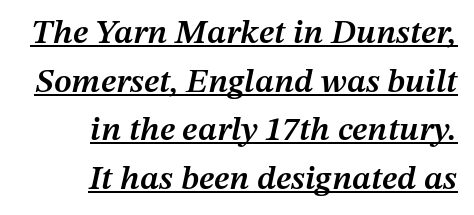
In terms of leading, this rendering sits right in the middle. A somewhat darkened texture: the type is semibold rather than bold. Spacing verdict: proportional, widths tailored to each character. Layout note: lines flush right. The horizontal fit of the characters is conventional and even. The specimen includes a rule beneath the text block's lines.
